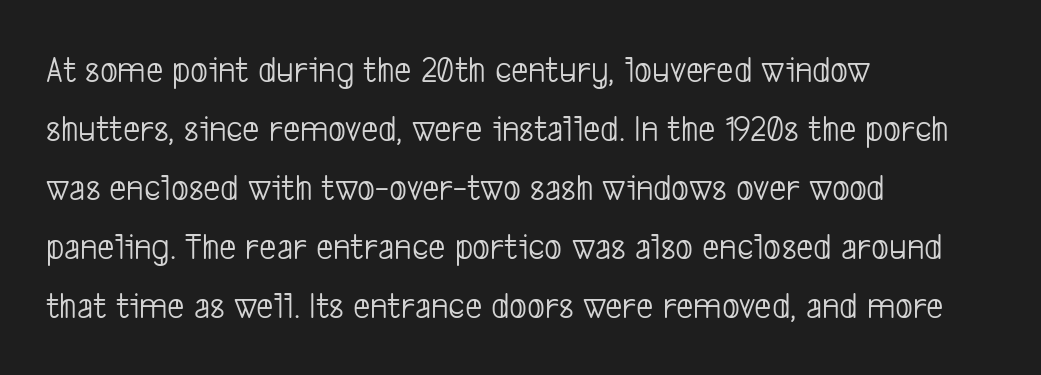
The image shows 38 px light, condensed sans-serif type; set left-aligned, normal line spacing (1.55x), normal letter spacing, not underlined; low stroke contrast and a medium x-height.
